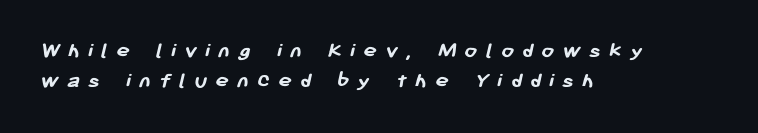
Is the type bold? Yes — the strokes are clearly thick and heavy. Is there much room between lines? A standard amount, neither cramped nor airy. Decoration check: the copy has no underline. The rendering inserts visible extra space after every character. Compared with a centered layout, this one pins lines to the left instead.
